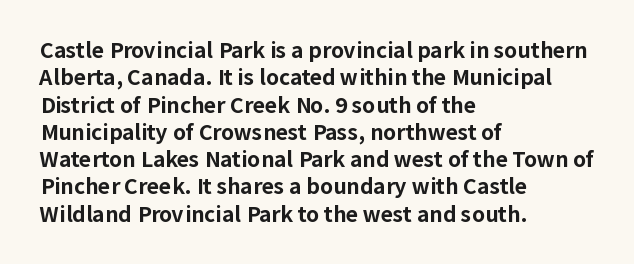
The image shows 21 px bold type, upright; set left-aligned, normal line spacing (1.3x), normal letter spacing, not underlined.
